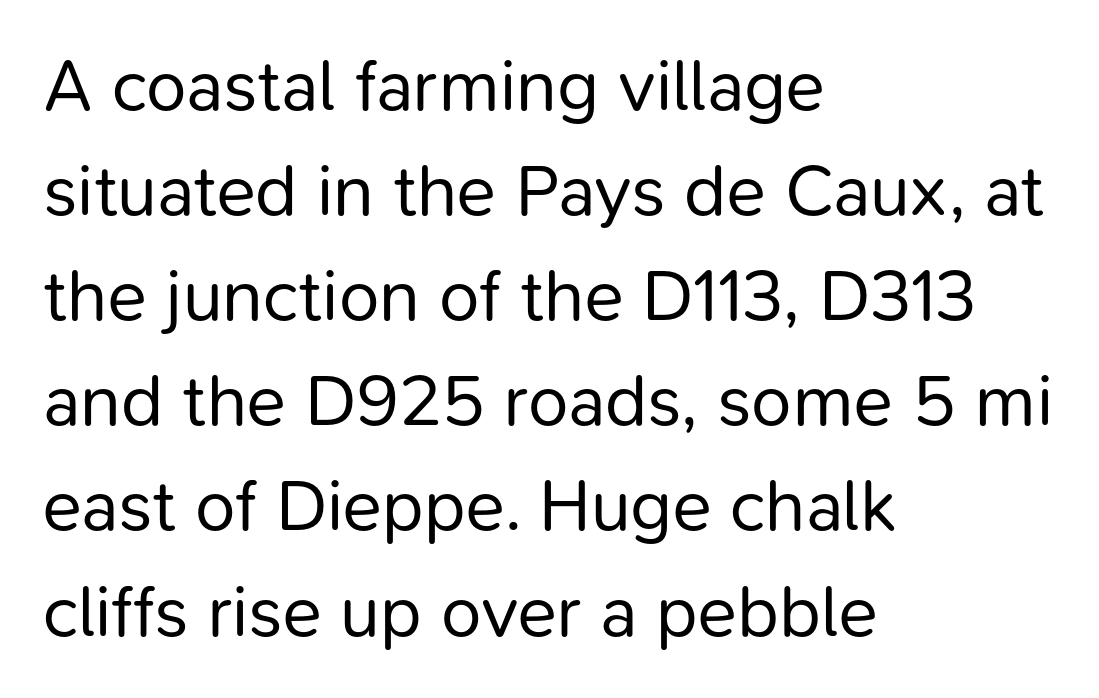
Q: Is the text bold? A: No.
Q: Is the text italic (slanted)? A: No, it is upright.
Q: Is the typeface a serif or a sans-serif typeface? A: Sans-serif.
Q: Is the text underlined? A: No.
Q: How is the paragraph aligned? A: Left-aligned.
Q: Is the spacing between letters normal or unusually wide? A: Normal.
Q: Is the spacing between lines tight, normal or loose? A: Normal.
Q: Width (condensed, normal, or wide)? A: Normal.
Q: Stroke contrast? A: Low.
Q: x-height? A: Medium.
Q: Monospaced? A: No.
